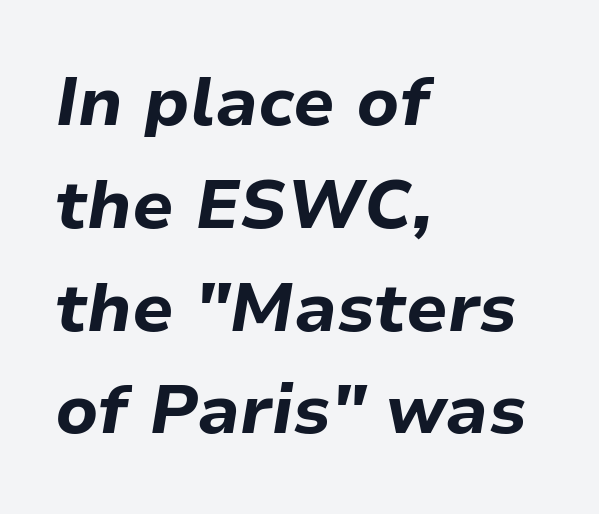
{"italic": "yes", "lean": "right", "slant_degrees": 9, "bold": "yes", "weight": "bold", "width": "normal", "stroke_contrast": "low", "x_height": "medium", "monospaced": "no", "underline": "no", "align": "left", "line_spacing": "normal", "line_spacing_ratio": 1.49, "letter_spacing": "normal", "letter_spacing_em": 0.0, "glyph_px": 69}
